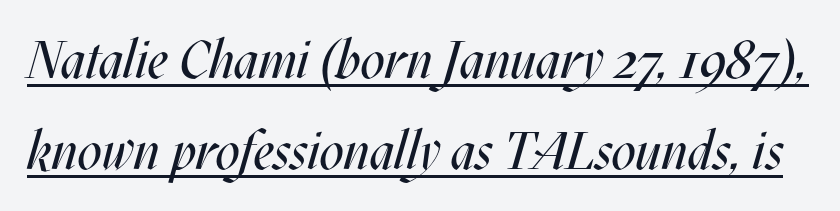
What stands out about the letter spacing? Nothing — it is the standard amount. Underline: present. Each letter keeps its own natural width here, so spacing adapts to shape. The weight would be labelled regular, book, light, or lighter still.
